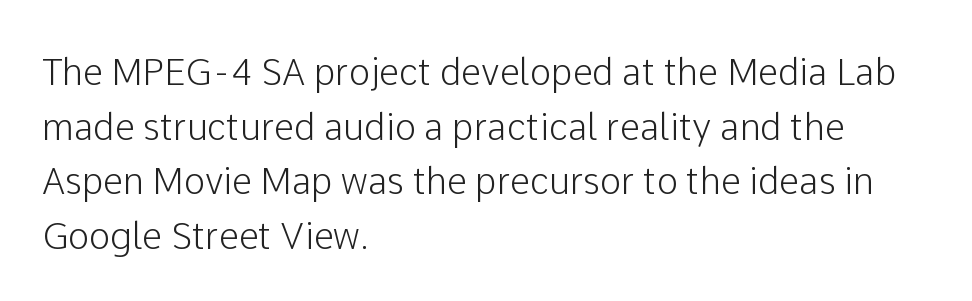
Which margin do the lines hug? The left one — the right edge is uneven. Observe the ordinary spacing: letters are neighbours, not strangers. Each new line begins a customary step beneath the previous one. Just letters on the line, the space beneath them empty. Do the characters align in a grid? No, the font is proportional. The face used here is a sans, in the tradition of grotesques and geometrics.
